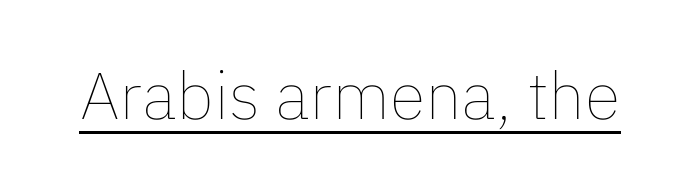
Compared with a typical body face, this is equally light or lighter still. A rule runs beneath these lines of type. Upright lettering throughout. Each letter keeps its own natural width here, so spacing adapts to shape. Caption: standard tracking, unaltered.
